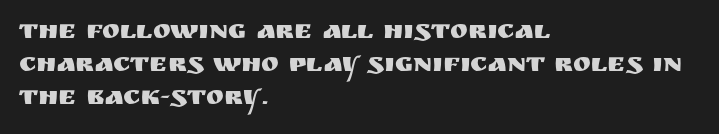
{"italic": "no", "underline": "no", "align": "left", "line_spacing_ratio": 1.22, "letter_spacing": "normal", "letter_spacing_em": 0.0, "glyph_px": 27}
